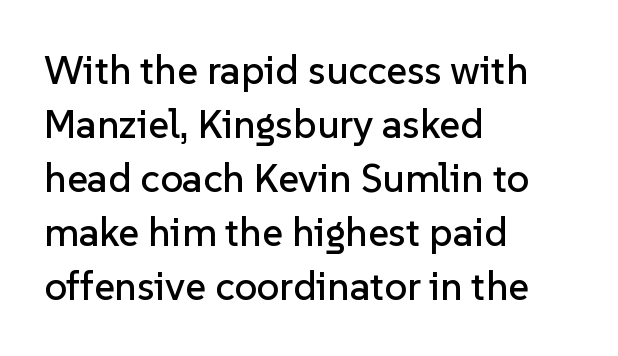
{"serif": "no", "italic": "no", "width": "normal", "stroke_contrast": "low", "x_height": "medium", "monospaced": "no", "underline": "no", "align": "left", "line_spacing": "normal", "line_spacing_ratio": 1.35, "letter_spacing": "normal", "letter_spacing_em": 0.0, "glyph_px": 40}
